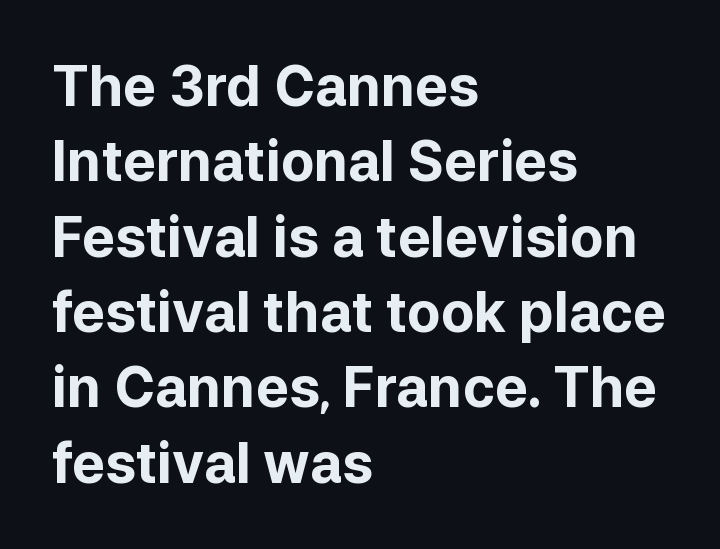
{"serif": "no", "italic": "no", "bold": "yes", "weight": "bold", "width": "normal", "stroke_contrast": "low", "x_height": "medium", "monospaced": "no", "underline": "no", "align": "left", "line_spacing": "normal", "line_spacing_ratio": 1.37, "letter_spacing": "normal", "letter_spacing_em": 0.0, "glyph_px": 55}
